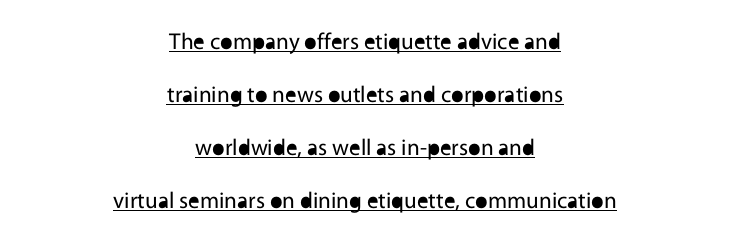
{"italic": "no", "bold": "no", "underline": "yes", "align": "center", "line_spacing": "loose", "line_spacing_ratio": 2.3, "letter_spacing": "normal", "letter_spacing_em": 0.0, "glyph_px": 23}
